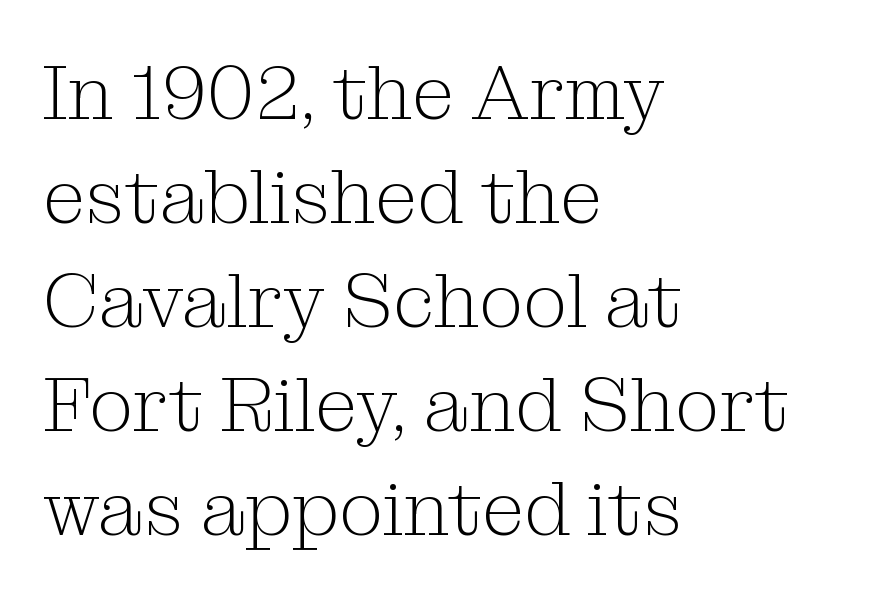
The image shows 77 px light serif type, upright; set left-aligned, normal line spacing (1.35x), normal letter spacing, not underlined; medium stroke contrast and a medium x-height.
